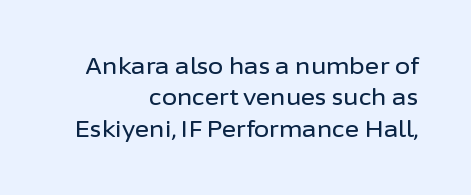
The image shows 22 px text type, upright; set right-aligned, normal line spacing (1.43x), normal letter spacing, not underlined.
